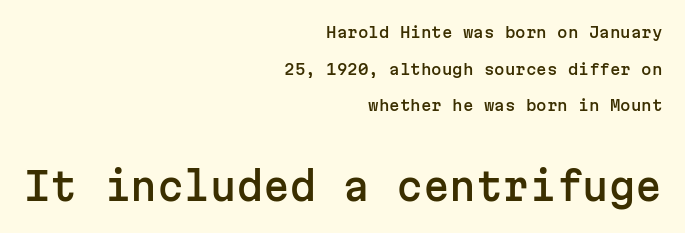
Q: Is the text italic (slanted)? A: No, it is upright.
Q: Is the typeface a serif or a sans-serif typeface? A: Sans-serif.
Q: Is the text underlined? A: No.
Q: How is the paragraph aligned? A: Right-aligned.
Q: Is the spacing between letters normal or unusually wide? A: Normal.
Q: Is the spacing between lines tight, normal or loose? A: Loose.
Q: Which block of text is set in a larger size, the first (top) or the second (bottom)? A: The second (bottom) one.
Q: Width (condensed, normal, or wide)? A: Normal.
Q: Stroke contrast? A: Low.
Q: x-height? A: Medium.
Q: Monospaced? A: Yes.
